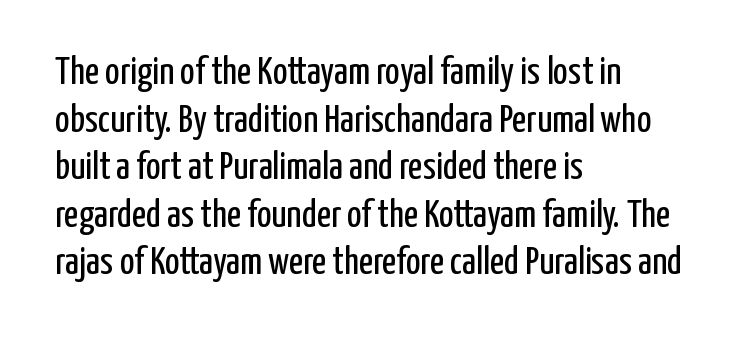
Q: Is the text bold? A: No.
Q: Is the text italic (slanted)? A: No, it is upright.
Q: Is the typeface a serif or a sans-serif typeface? A: Sans-serif.
Q: Is the text underlined? A: No.
Q: How is the paragraph aligned? A: Left-aligned.
Q: Is the spacing between letters normal or unusually wide? A: Normal.
Q: Width (condensed, normal, or wide)? A: Condensed.
Q: Stroke contrast? A: Low.
Q: x-height? A: Medium.
Q: Monospaced? A: No.
